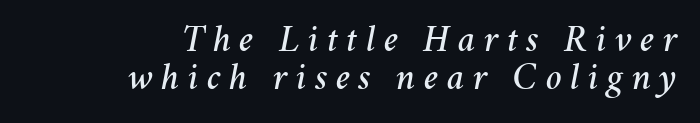
{"italic": "yes", "lean": "right", "slant_degrees": 11, "width": "normal", "stroke_contrast": "medium", "x_height": "medium", "monospaced": "no", "underline": "no", "align": "right", "line_spacing": "tight", "line_spacing_ratio": 0.99, "letter_spacing": "wide", "letter_spacing_em": 0.22, "glyph_px": 38}
